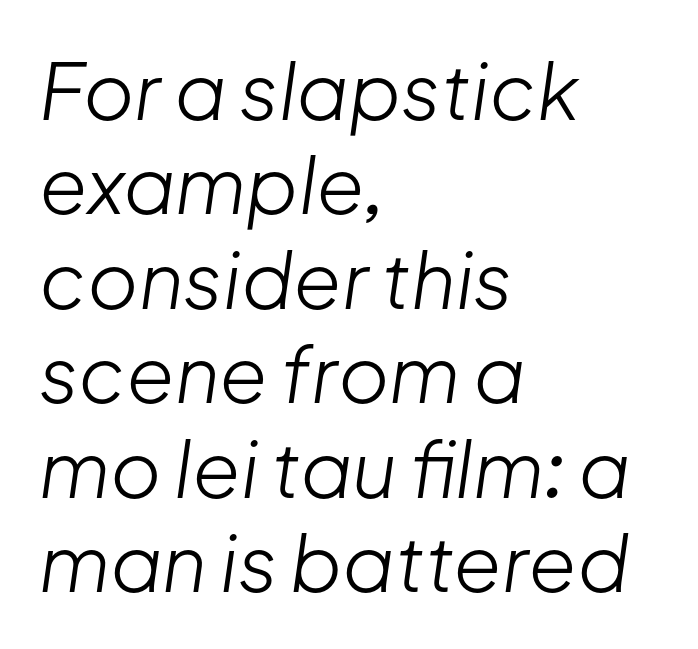
The image shows 78 px light type, italic (leaning right); set left-aligned, line spacing 1.21x, normal letter spacing, not underlined; low stroke contrast and a medium x-height.
